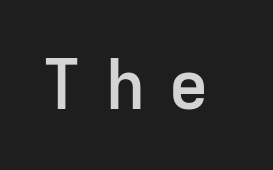
Q: Is the text bold? A: Semi-bold.
Q: Is the text italic (slanted)? A: No, it is upright.
Q: Is the typeface a serif or a sans-serif typeface? A: Sans-serif.
Q: Is the text underlined? A: No.
Q: Is the spacing between letters normal or unusually wide? A: Unusually wide.
Q: Width (condensed, normal, or wide)? A: Normal.
Q: Stroke contrast? A: Low.
Q: x-height? A: Medium.
Q: Monospaced? A: No.
